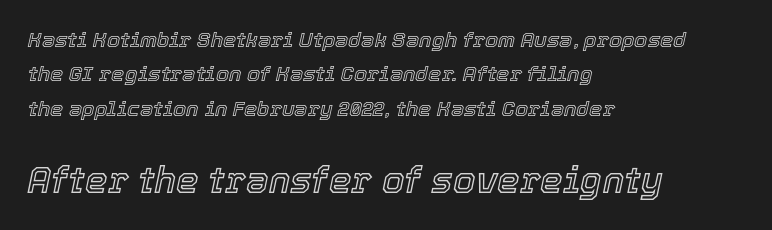
The foot of each line stays bare and open. Larger block? The one below; the one above is distinctly smaller. The letters advance in unequal steps, a hallmark of proportional type. Characters follow at the spacing the type designer built in. The compositor pushed each line to the left boundary. The font's italic variant was chosen for this text.
